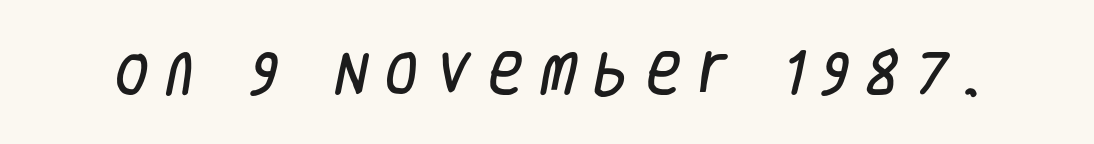
Descender tails drop into unmarked territory. Serif or sans? Sans — the stroke terminals are bare. This rendering widens character spacing well past its baseline value. Here the designer chose a conventional face with non-uniform glyph widths.
